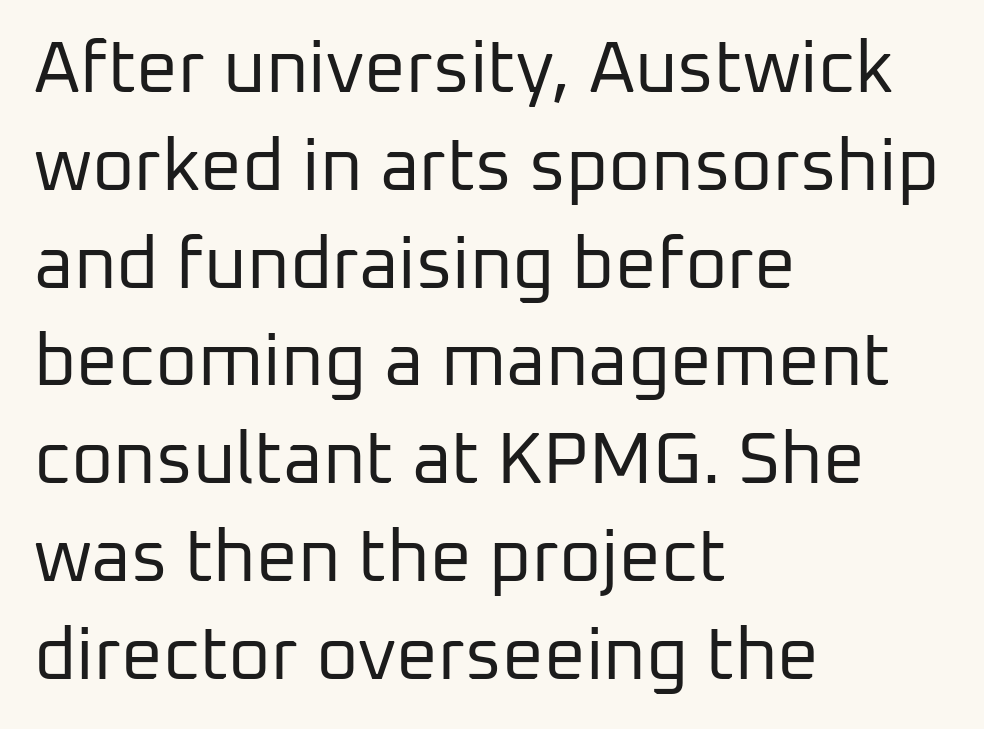
Each row of text sits above clean, open space. Note: no serifs on the glyphs. In terms of letterspacing, this is plain default setting. The lines sit at an ordinary, default distance from one another.
